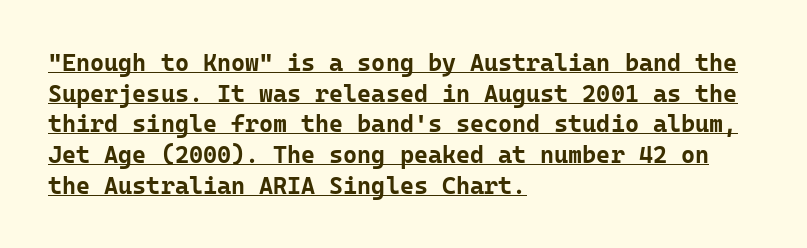
If you measured baseline to baseline, you'd find a middling distance. Each glyph is drawn with heavy, bold strokes. Underline: present. Each line starts at the same left margin while the right side varies. Tracking value appears to be zero — textbook default spacing.
